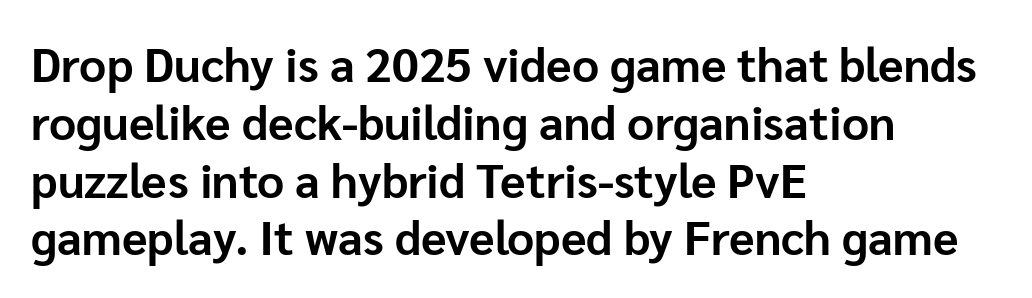
Q: Is the text bold? A: Yes.
Q: Is the text italic (slanted)? A: No, it is upright.
Q: Is the typeface a serif or a sans-serif typeface? A: Sans-serif.
Q: Is the text underlined? A: No.
Q: How is the paragraph aligned? A: Left-aligned.
Q: Is the spacing between letters normal or unusually wide? A: Normal.
Q: Width (condensed, normal, or wide)? A: Normal.
Q: Stroke contrast? A: Low.
Q: x-height? A: Medium.
Q: Monospaced? A: No.
